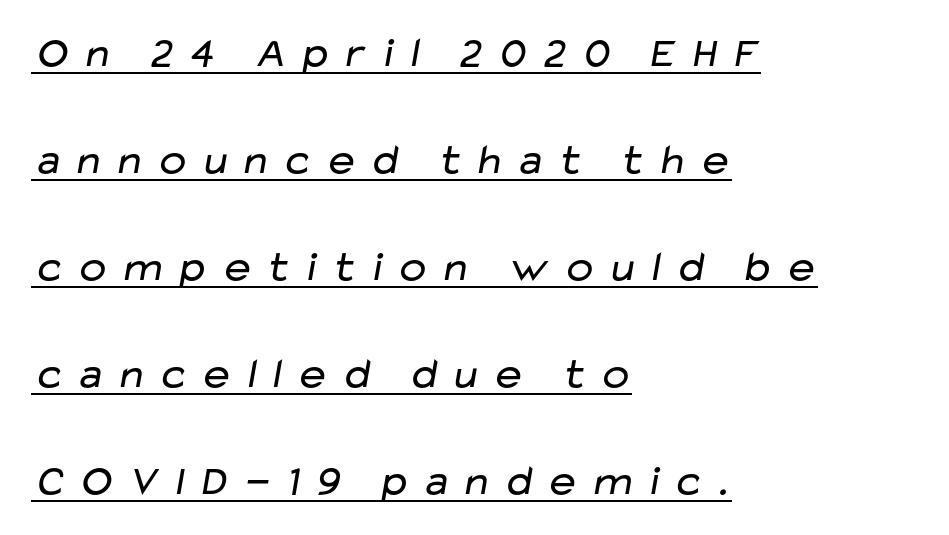
Q: Is the text bold? A: No.
Q: Is the typeface a serif or a sans-serif typeface? A: Sans-serif.
Q: Is the text underlined? A: Yes.
Q: How is the paragraph aligned? A: Left-aligned.
Q: Is the spacing between letters normal or unusually wide? A: Unusually wide.
Q: Is the spacing between lines tight, normal or loose? A: Loose.
Q: Width (condensed, normal, or wide)? A: Wide.
Q: Stroke contrast? A: Low.
Q: x-height? A: Medium.
Q: Monospaced? A: No.
